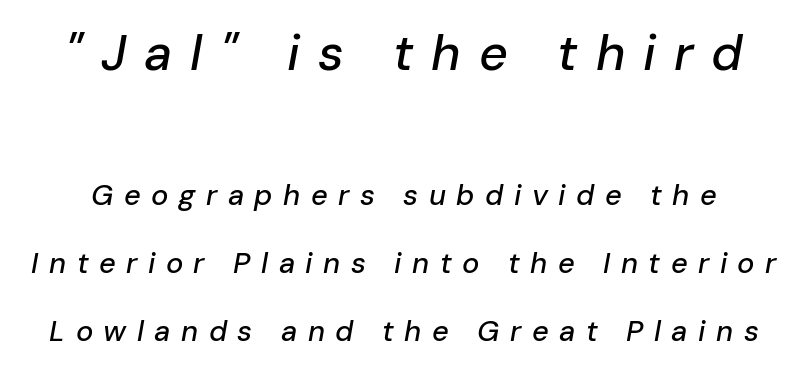
Q: Is the text italic (slanted)? A: Yes, it leans right by about 10 degrees.
Q: Is the text underlined? A: No.
Q: Is the spacing between letters normal or unusually wide? A: Unusually wide.
Q: Is the spacing between lines tight, normal or loose? A: Loose.
Q: Which block of text is set in a larger size, the first (top) or the second (bottom)? A: The first (top) one.
Q: Width (condensed, normal, or wide)? A: Normal.
Q: Stroke contrast? A: Low.
Q: x-height? A: Medium.
Q: Monospaced? A: No.
